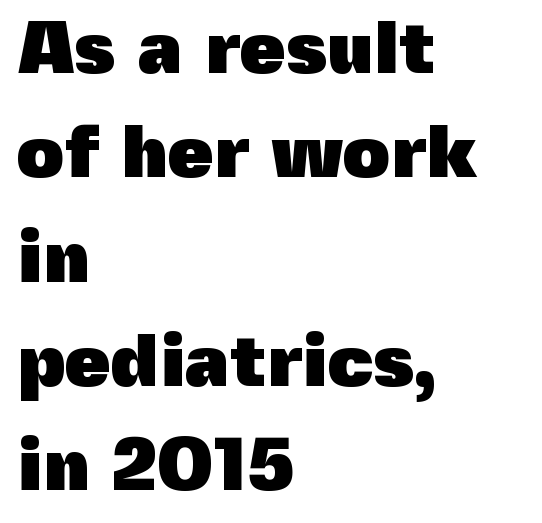
Q: Is the text bold? A: Yes.
Q: Is the text italic (slanted)? A: No, it is upright.
Q: Is the typeface a serif or a sans-serif typeface? A: Sans-serif.
Q: Is the text underlined? A: No.
Q: How is the paragraph aligned? A: Left-aligned.
Q: Is the spacing between letters normal or unusually wide? A: Normal.
Q: Is the spacing between lines tight, normal or loose? A: Normal.
Q: Width (condensed, normal, or wide)? A: Normal.
Q: x-height? A: Medium.
Q: Monospaced? A: No.
